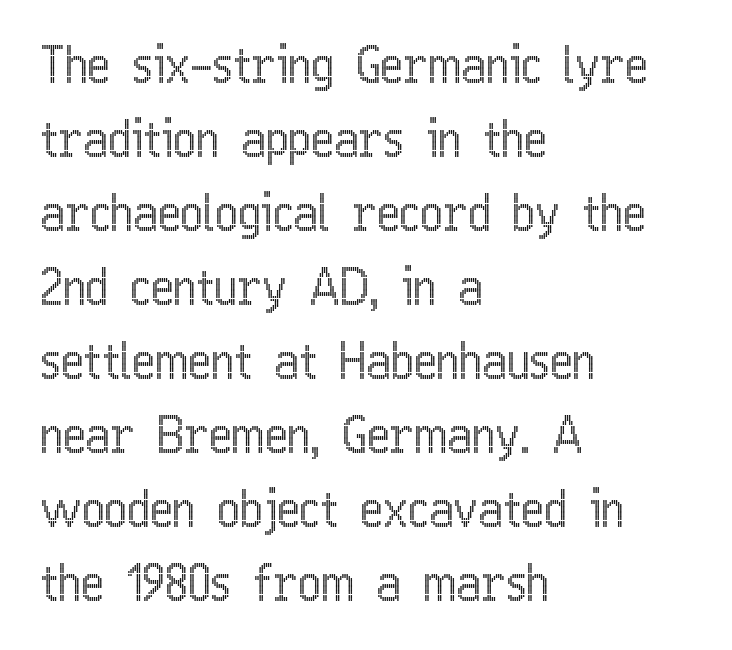
{"italic": "no", "width": "condensed", "x_height": "medium", "monospaced": "no", "underline": "no", "align": "left", "line_spacing": "normal", "line_spacing_ratio": 1.51, "letter_spacing": "normal", "letter_spacing_em": 0.0, "glyph_px": 49}
